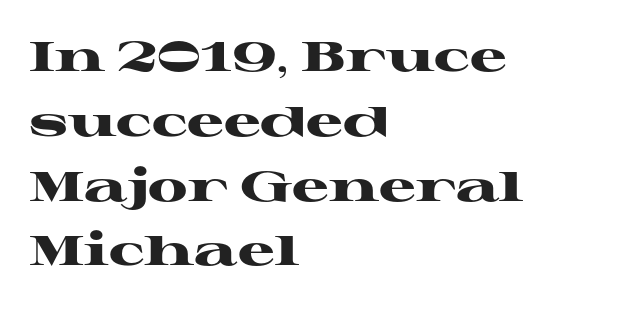
Tall strokes in this sample are plumb rather than angled. The face used here is seriffed, in the tradition of book romans. Line beginnings align vertically; line endings do not. The rendering uses natural spacing where letterforms have individual widths. These lines sit exactly where default settings would place them.
